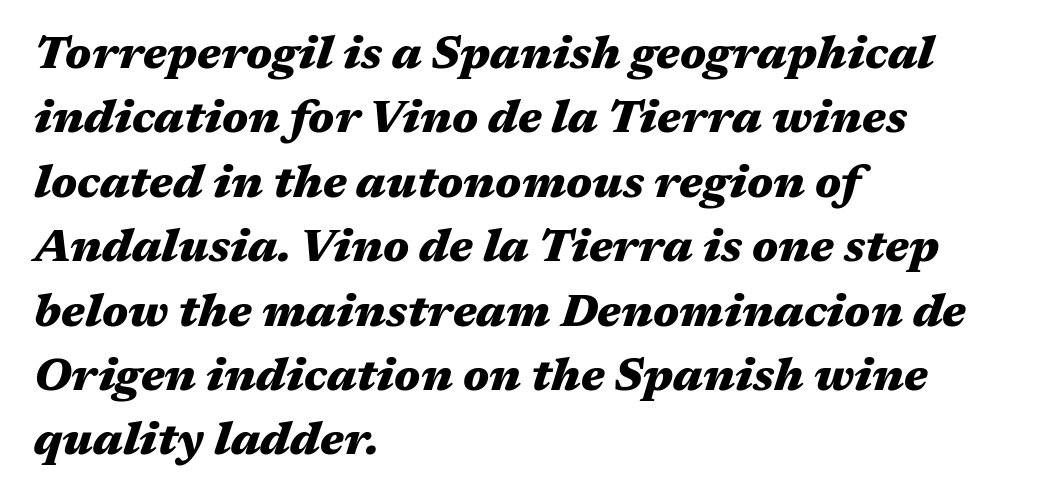
Line beginnings align vertically; line endings do not. Glance below the letters and you will spot only blank space. Would a proofreader flag this as italicized? Yes. If you measured baseline to baseline, you'd find a middling distance.
